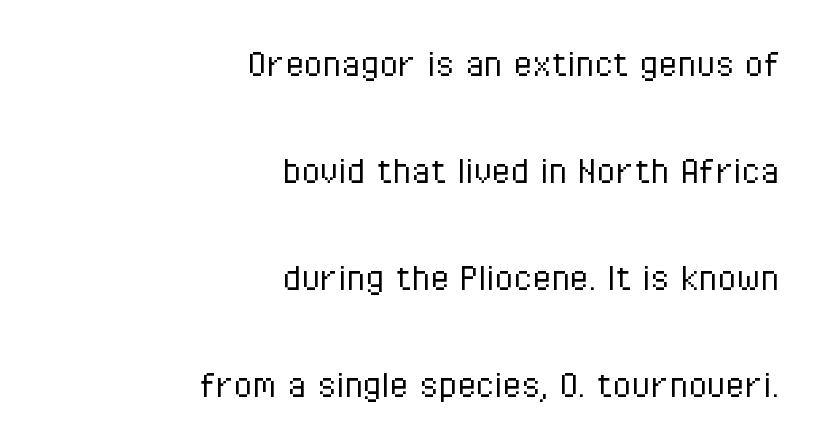
The image shows 43 px light, condensed sans-serif type, upright; set right-aligned, loose line spacing (2.49x), normal letter spacing, not underlined; low stroke contrast and a medium x-height.
